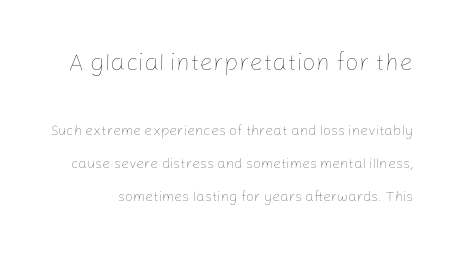
The image shows 24 px text type, upright; set loose line spacing (2.34x), normal letter spacing, not underlined; the first (top) block is 1.71x larger.
